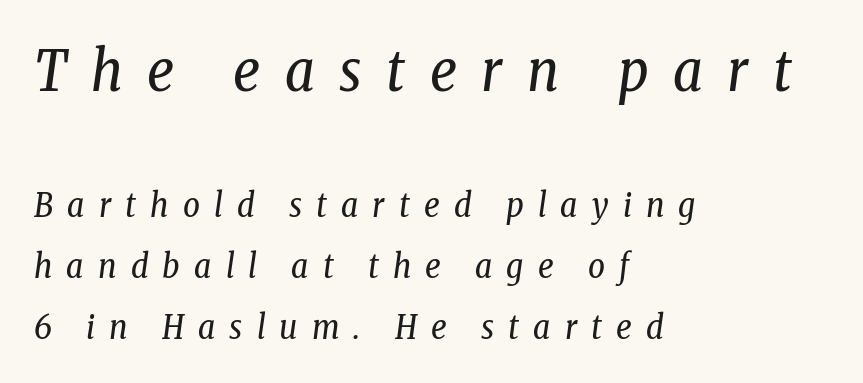
Q: Is the text bold? A: No.
Q: Is the text italic (slanted)? A: Yes, it leans right by about 8 degrees.
Q: Is the typeface a serif or a sans-serif typeface? A: Serif.
Q: Is the text underlined? A: No.
Q: How is the paragraph aligned? A: Left-aligned.
Q: Is the spacing between letters normal or unusually wide? A: Unusually wide.
Q: Which block of text is set in a larger size, the first (top) or the second (bottom)? A: The first (top) one.
Q: Width (condensed, normal, or wide)? A: Condensed.
Q: Stroke contrast? A: Low.
Q: x-height? A: Medium.
Q: Monospaced? A: No.
